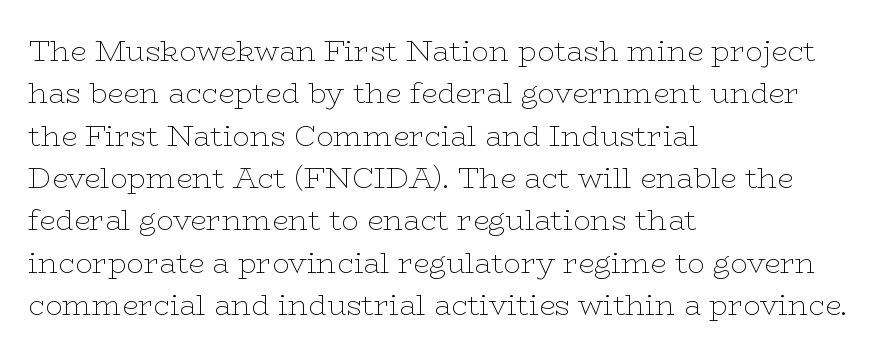
{"serif": "yes", "italic": "no", "bold": "no", "weight": "thin", "width": "wide", "stroke_contrast": "low", "x_height": "medium", "monospaced": "no", "underline": "no", "align": "left", "line_spacing": "normal", "line_spacing_ratio": 1.46, "letter_spacing": "normal", "letter_spacing_em": 0.0, "glyph_px": 29}
